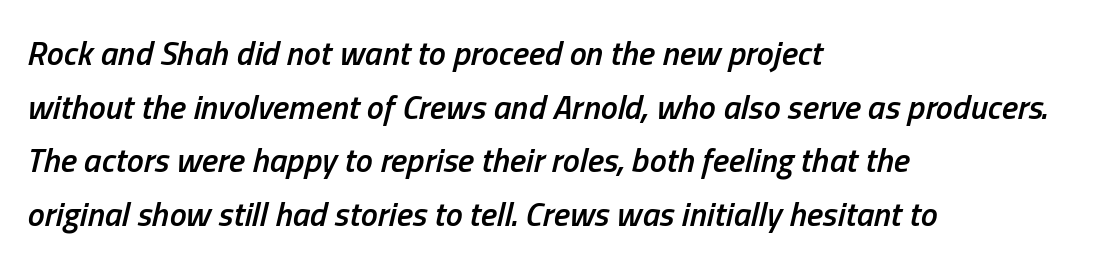
Q: Is the text bold? A: Semi-bold.
Q: Is the text italic (slanted)? A: Yes, it leans right by about 13 degrees.
Q: Is the text underlined? A: No.
Q: How is the paragraph aligned? A: Left-aligned.
Q: Is the spacing between letters normal or unusually wide? A: Normal.
Q: Is the spacing between lines tight, normal or loose? A: Normal.
Q: Width (condensed, normal, or wide)? A: Condensed.
Q: Stroke contrast? A: Low.
Q: x-height? A: Medium.
Q: Monospaced? A: No.
